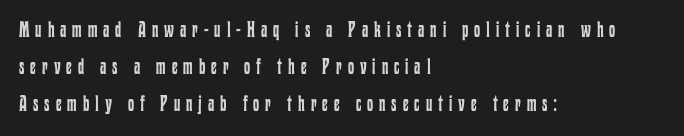
{"italic": "no", "bold": "no", "underline": "no", "align": "left", "line_spacing": "normal", "line_spacing_ratio": 1.69, "letter_spacing": "wide", "letter_spacing_em": 0.27, "glyph_px": 22}
